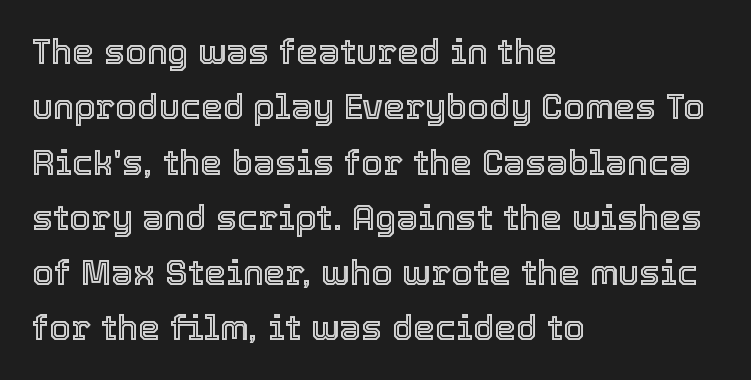
The image shows 35 px text type, upright; set left-aligned, normal line spacing (1.58x), normal letter spacing, not underlined; a medium x-height.
